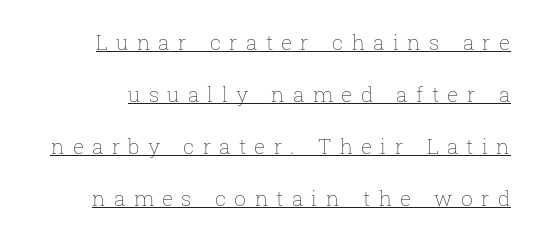
Q: Is the text bold? A: No.
Q: Is the text italic (slanted)? A: No, it is upright.
Q: Is the text underlined? A: Yes.
Q: Is the spacing between letters normal or unusually wide? A: Unusually wide.
Q: Is the spacing between lines tight, normal or loose? A: Loose.
